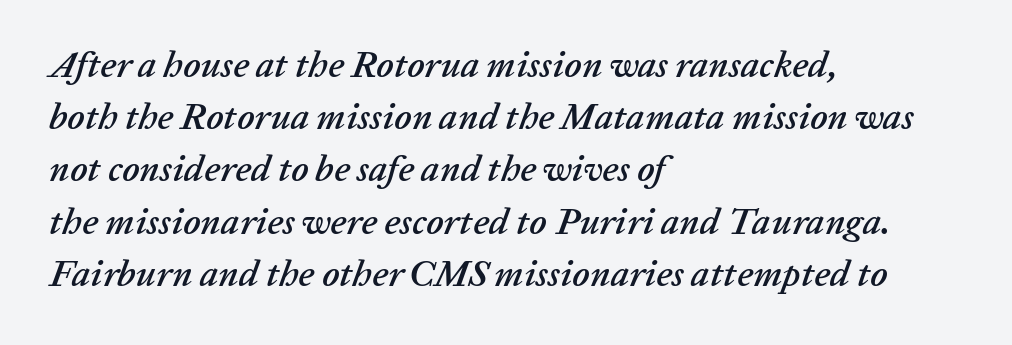
{"italic": "yes", "lean": "right", "slant_degrees": 20, "width": "normal", "stroke_contrast": "low", "x_height": "medium", "monospaced": "no", "underline": "no", "align": "left", "line_spacing": "normal", "line_spacing_ratio": 1.41, "letter_spacing": "normal", "letter_spacing_em": 0.0, "glyph_px": 37}
